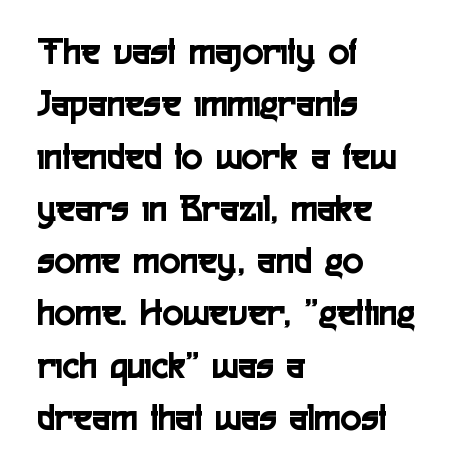
Q: Is the text italic (slanted)? A: No, it is upright.
Q: Is the typeface a serif or a sans-serif typeface? A: Sans-serif.
Q: Is the text underlined? A: No.
Q: How is the paragraph aligned? A: Left-aligned.
Q: Is the spacing between letters normal or unusually wide? A: Normal.
Q: Is the spacing between lines tight, normal or loose? A: Normal.
Q: Width (condensed, normal, or wide)? A: Condensed.
Q: x-height? A: Medium.
Q: Monospaced? A: No.
